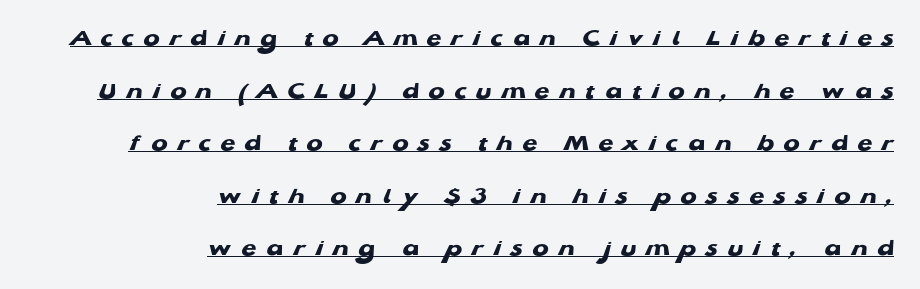
The image shows 24 px bold type; set right-aligned, loose line spacing (2.19x), unusually wide letter spacing (+0.41 em), underlined.
